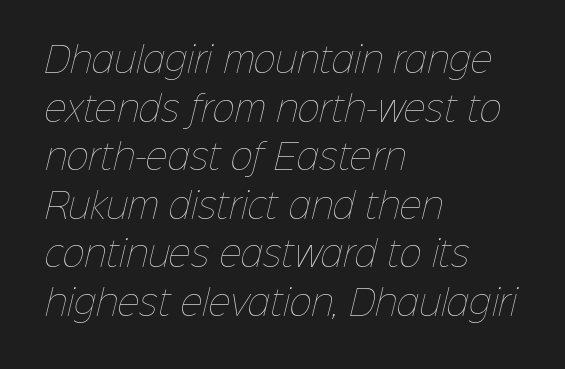
{"bold": "no", "weight": "thin", "width": "normal", "stroke_contrast": "low", "x_height": "medium", "monospaced": "no", "underline": "no", "align": "left", "line_spacing": "normal", "line_spacing_ratio": 1.43, "letter_spacing": "normal", "letter_spacing_em": 0.0, "glyph_px": 34}
